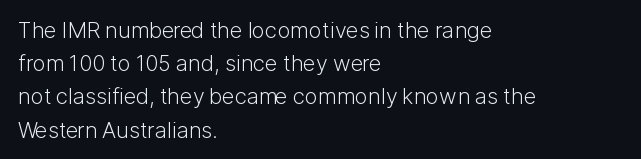
Q: Is the text bold? A: No.
Q: Is the text italic (slanted)? A: No, it is upright.
Q: Is the text underlined? A: No.
Q: How is the paragraph aligned? A: Left-aligned.
Q: Is the spacing between letters normal or unusually wide? A: Normal.
Q: Is the spacing between lines tight, normal or loose? A: Normal.
